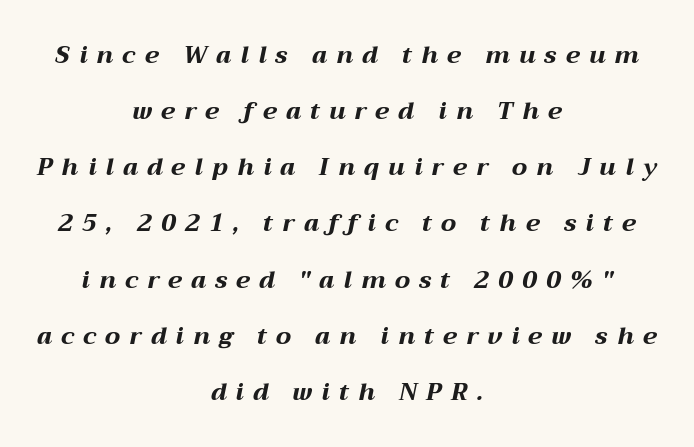
{"italic": "yes", "lean": "right", "slant_degrees": 12, "bold": "yes", "underline": "no", "align": "center", "line_spacing": "loose", "line_spacing_ratio": 2.34, "letter_spacing": "wide", "letter_spacing_em": 0.38, "glyph_px": 24}
